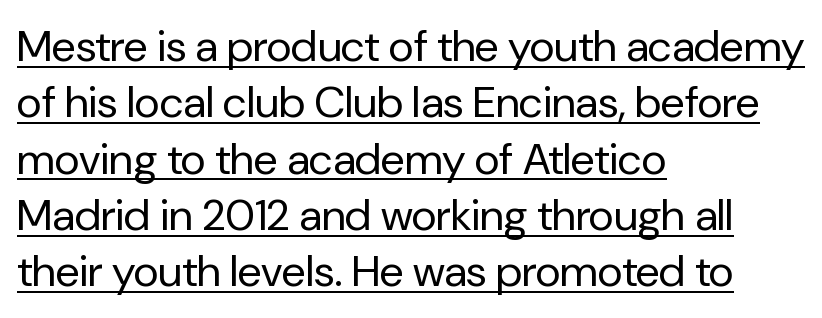
These glyphs show unthickened strokes, regular width or finer. No extra tracking has been applied to these lines. The font's upright variant was chosen for this text. A typesetter would label this face a sans. Like a heading marked for emphasis, these lines bear an underscore.
